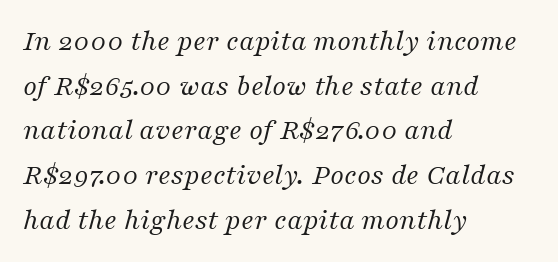
{"serif": "yes", "italic": "yes", "lean": "right", "slant_degrees": 16, "bold": "no", "weight": "regular", "width": "normal", "stroke_contrast": "medium", "x_height": "medium", "monospaced": "no", "underline": "no", "align": "left", "line_spacing": "normal", "line_spacing_ratio": 1.49, "letter_spacing": "normal", "letter_spacing_em": 0.0, "glyph_px": 30}
